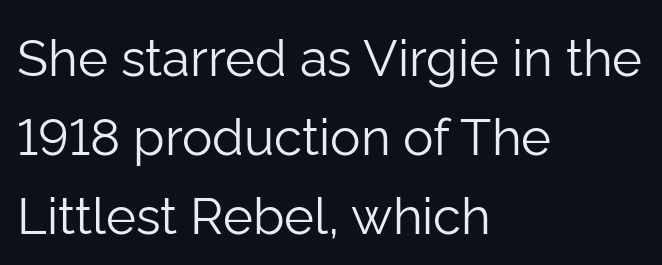
Q: Is the text bold? A: No.
Q: Is the text italic (slanted)? A: No, it is upright.
Q: Is the typeface a serif or a sans-serif typeface? A: Sans-serif.
Q: Is the text underlined? A: No.
Q: How is the paragraph aligned? A: Left-aligned.
Q: Is the spacing between letters normal or unusually wide? A: Normal.
Q: Is the spacing between lines tight, normal or loose? A: Normal.
Q: Width (condensed, normal, or wide)? A: Normal.
Q: Stroke contrast? A: Low.
Q: x-height? A: Medium.
Q: Monospaced? A: No.
